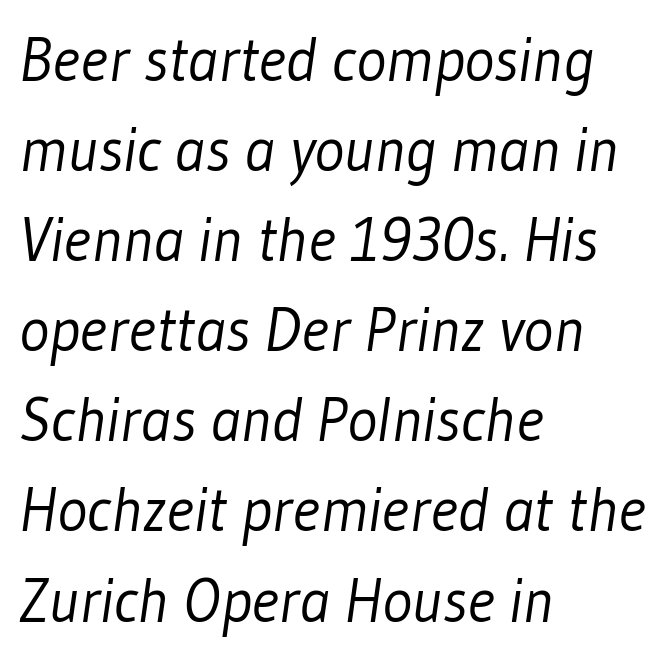
Q: Is the text bold? A: No.
Q: Is the typeface a serif or a sans-serif typeface? A: Sans-serif.
Q: Is the text underlined? A: No.
Q: How is the paragraph aligned? A: Left-aligned.
Q: Is the spacing between letters normal or unusually wide? A: Normal.
Q: Is the spacing between lines tight, normal or loose? A: Normal.
Q: Width (condensed, normal, or wide)? A: Condensed.
Q: Stroke contrast? A: Low.
Q: x-height? A: Medium.
Q: Monospaced? A: No.
